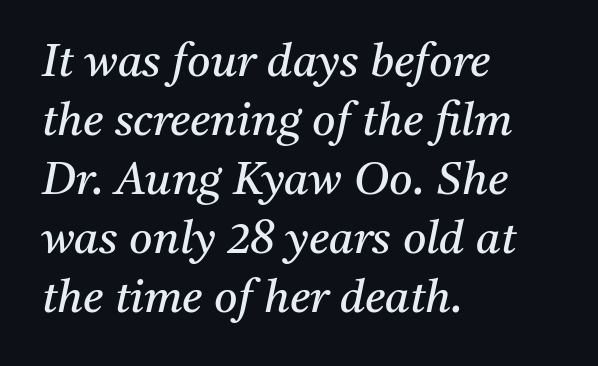
All the whitespace from short lines collects on the right. There is no visible air inserted between adjacent glyphs. Would a proofreader flag this as italicized? Yes. A normal amount of white space separates one row of letters from the next. Varying glyph widths throughout — classic text-font behaviour.
